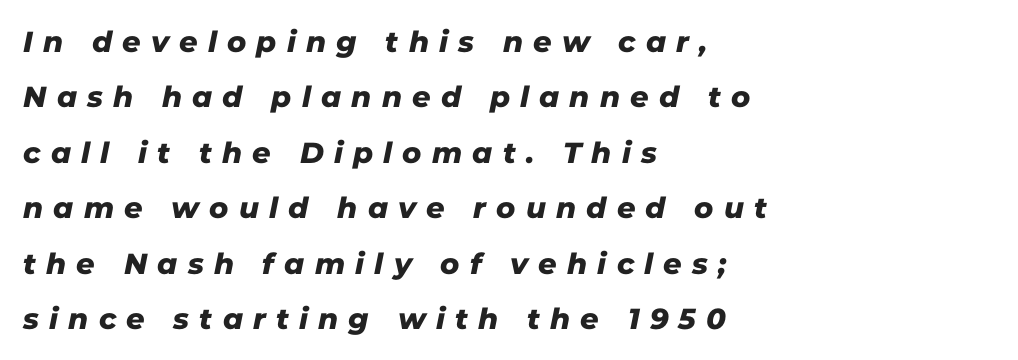
{"serif": "no", "width": "normal", "stroke_contrast": "low", "x_height": "medium", "monospaced": "no", "underline": "no", "align": "left", "line_spacing": "loose", "line_spacing_ratio": 1.91, "letter_spacing": "wide", "letter_spacing_em": 0.35, "glyph_px": 29}
